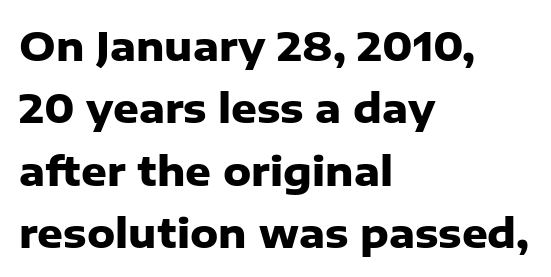
How are the letters spaced? Ordinarily, with no added tracking. A student would call this left alignment; a typographer would say flush left, rag right. The vertical gap from one line to the next is medium. Quick note: underline off. The designer went with a sans here, leaving each stem footless.
